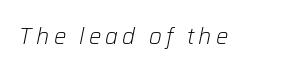
{"italic": "yes", "lean": "right", "slant_degrees": 12, "bold": "no", "underline": "no", "glyph_px": 22}
